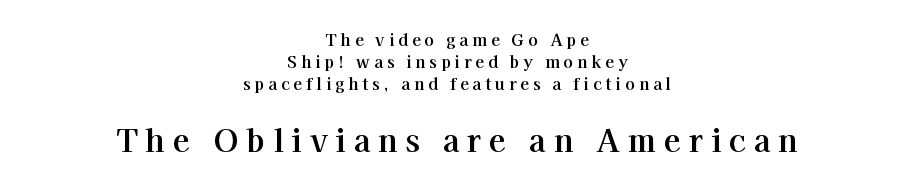
The image shows 31 px serif type, upright; set centered, normal line spacing (1.39x), unusually wide letter spacing (+0.25 em), not underlined; the second (bottom) block is 1.94x larger; high stroke contrast and a medium x-height.
